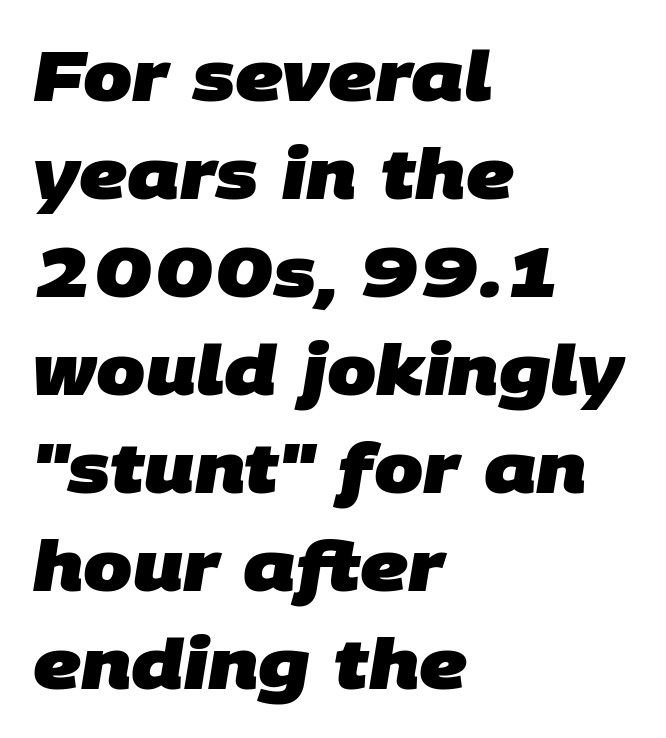
Q: Is the text bold? A: Yes.
Q: Is the typeface a serif or a sans-serif typeface? A: Sans-serif.
Q: Is the text underlined? A: No.
Q: How is the paragraph aligned? A: Left-aligned.
Q: Is the spacing between letters normal or unusually wide? A: Normal.
Q: Is the spacing between lines tight, normal or loose? A: Normal.
Q: Width (condensed, normal, or wide)? A: Normal.
Q: Stroke contrast? A: Low.
Q: x-height? A: Large.
Q: Monospaced? A: No.
